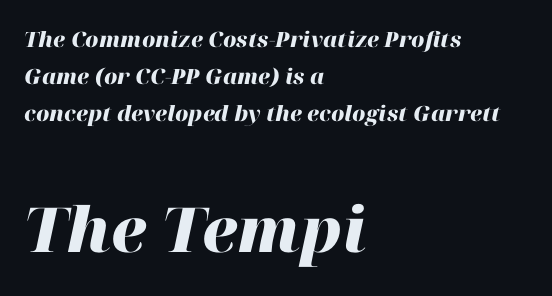
Visually the block forms a straight wall on the left and a jagged coastline on the right. This sample has the flowing, uneven cadence of proportional lettering. The rendering applies a slant to the glyphs. Whoever set this made the second block the dominant, larger element. This rendering features lettering with no underline. Nothing unusual about the tracking: characters are spaced as the font intends.
